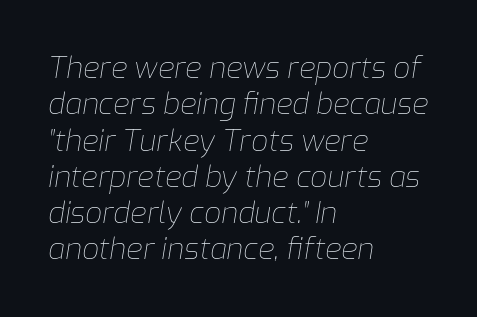
The image shows 30 px thin type, italic (leaning right); set left-aligned, line spacing 1.21x, normal letter spacing, not underlined; low stroke contrast and a medium x-height.
